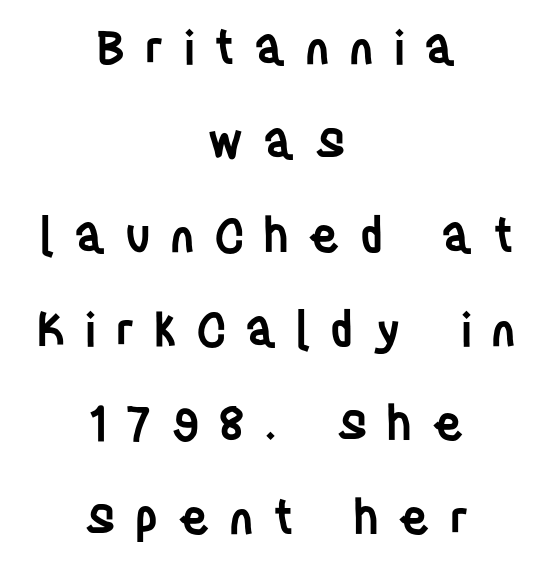
{"serif": "no", "italic": "no", "bold": "semi", "weight": "semibold", "width": "condensed", "stroke_contrast": "low", "x_height": "large", "monospaced": "no", "underline": "no", "align": "center", "line_spacing": "loose", "line_spacing_ratio": 2.0, "letter_spacing": "wide", "letter_spacing_em": 0.4, "glyph_px": 47}
